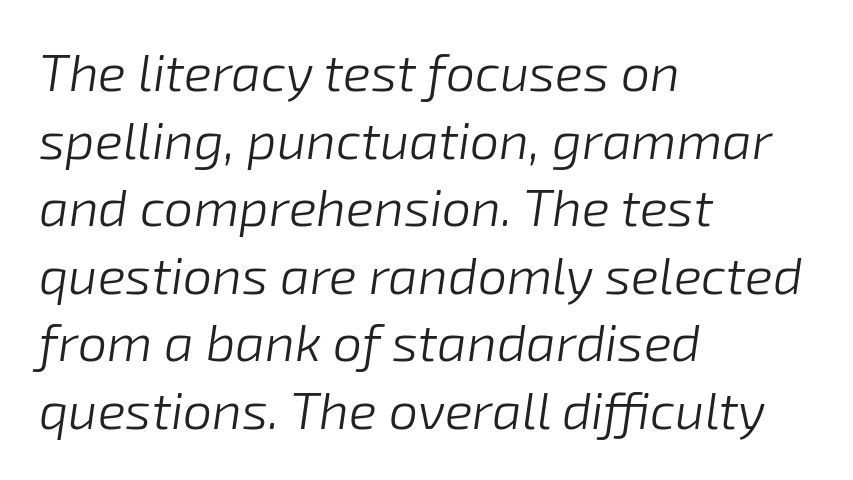
The image shows 52 px light type, italic (leaning right); set left-aligned, normal line spacing (1.3x), normal letter spacing, not underlined; low stroke contrast and a medium x-height.
